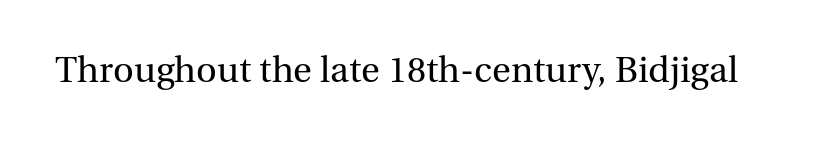
Anything drawn beneath the words? Only blank space. The weight would be labelled regular, book, light, or lighter still. Looks like regular typesetting: each glyph gets only the width it needs. Is the letter spacing exaggerated? No — it looks like the ordinary default. Typographically, this falls in the serif category. The axis of the letterforms is exactly vertical.
